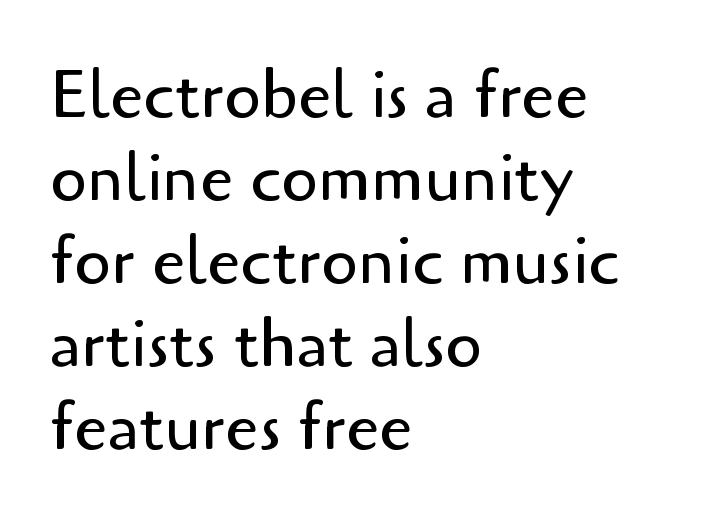
Q: Is the text bold? A: No.
Q: Is the text italic (slanted)? A: No, it is upright.
Q: Is the typeface a serif or a sans-serif typeface? A: Sans-serif.
Q: Is the text underlined? A: No.
Q: How is the paragraph aligned? A: Left-aligned.
Q: Is the spacing between letters normal or unusually wide? A: Normal.
Q: Width (condensed, normal, or wide)? A: Normal.
Q: Stroke contrast? A: Low.
Q: x-height? A: Small.
Q: Monospaced? A: No.
